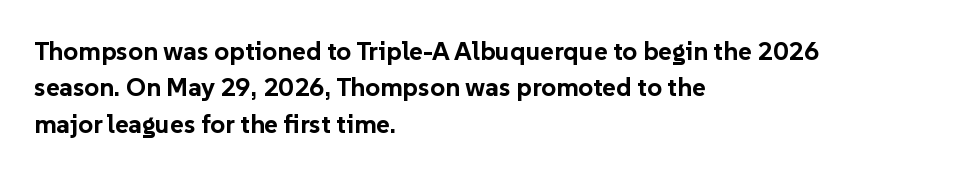
{"italic": "no", "bold": "yes", "underline": "no", "align": "left", "line_spacing": "normal", "line_spacing_ratio": 1.4, "letter_spacing": "normal", "letter_spacing_em": 0.0, "glyph_px": 26}
